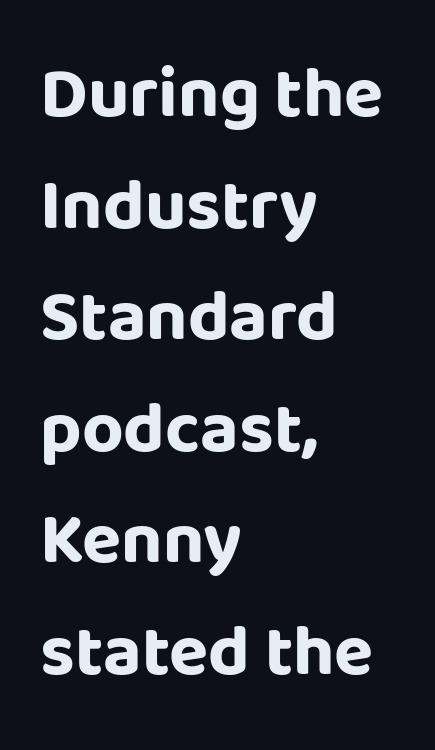
The image shows 72 px bold sans-serif type, upright; set left-aligned, normal line spacing (1.55x), normal letter spacing, not underlined; low stroke contrast and a large x-height.
